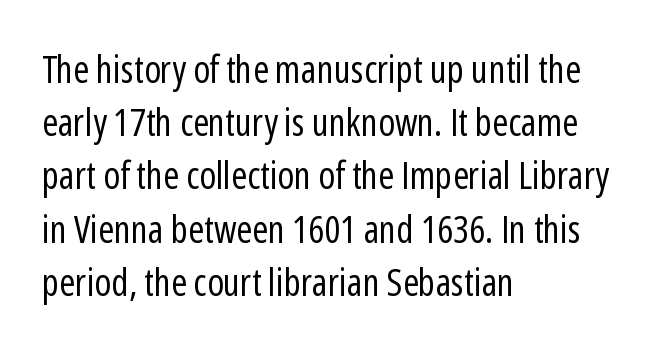
Q: Is the text bold? A: No.
Q: Is the text italic (slanted)? A: No, it is upright.
Q: Is the typeface a serif or a sans-serif typeface? A: Sans-serif.
Q: Is the text underlined? A: No.
Q: How is the paragraph aligned? A: Left-aligned.
Q: Is the spacing between letters normal or unusually wide? A: Normal.
Q: Is the spacing between lines tight, normal or loose? A: Normal.
Q: Width (condensed, normal, or wide)? A: Condensed.
Q: Stroke contrast? A: Low.
Q: x-height? A: Medium.
Q: Monospaced? A: No.
